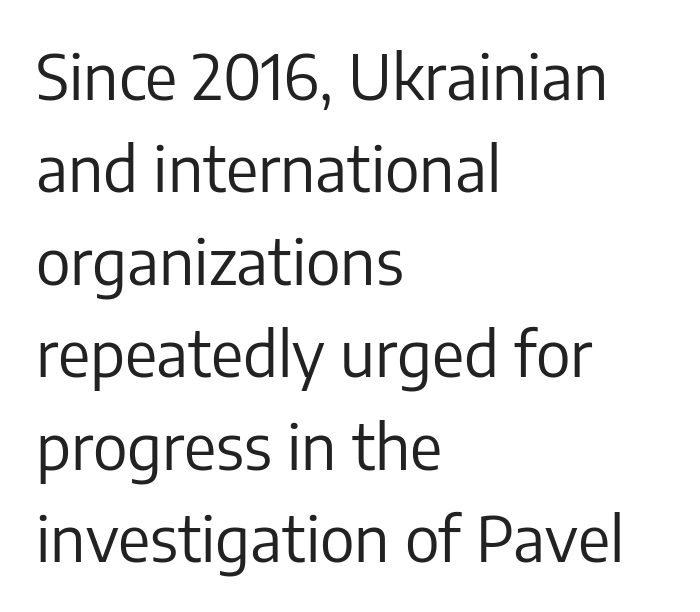
Each letter's strokes conclude bluntly, with no projecting serifs. The ragged edge is on the right, which tells us the setting is flush left. Look at the tracking — it's just the regular setting, nothing added. Does the lettering tilt? It doesn't — this is upright. Line spacing here is normal.
